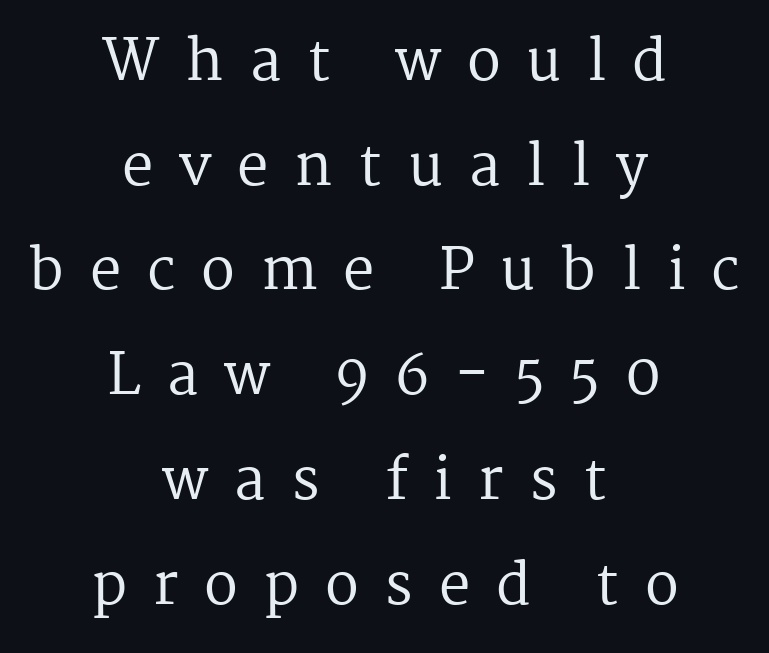
{"serif": "yes", "italic": "no", "bold": "no", "weight": "regular", "width": "normal", "stroke_contrast": "medium", "x_height": "medium", "monospaced": "no", "underline": "no", "align": "center", "line_spacing_ratio": 1.87, "letter_spacing": "wide", "letter_spacing_em": 0.46, "glyph_px": 56}
